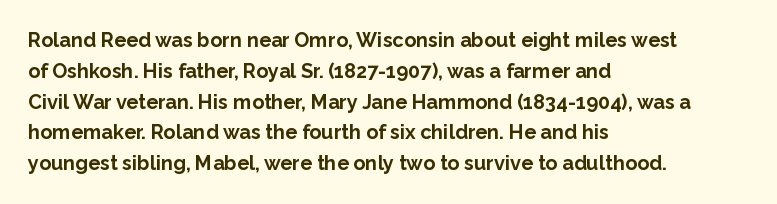
The image shows 20 px bold type, upright; set left-aligned, normal line spacing (1.54x), normal letter spacing, not underlined.
